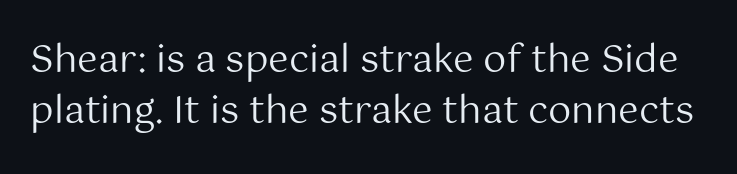
In terms of letterform style, serifs are entirely absent. Each stroke keeps to a modest, everyday thickness or less. Look at the tracking — it's just the regular setting, nothing added. Reading down the column, the eye jumps a familiar distance to each next line. The letters stand straight up with perfectly vertical stems. Here the designer chose a conventional face with non-uniform glyph widths.
